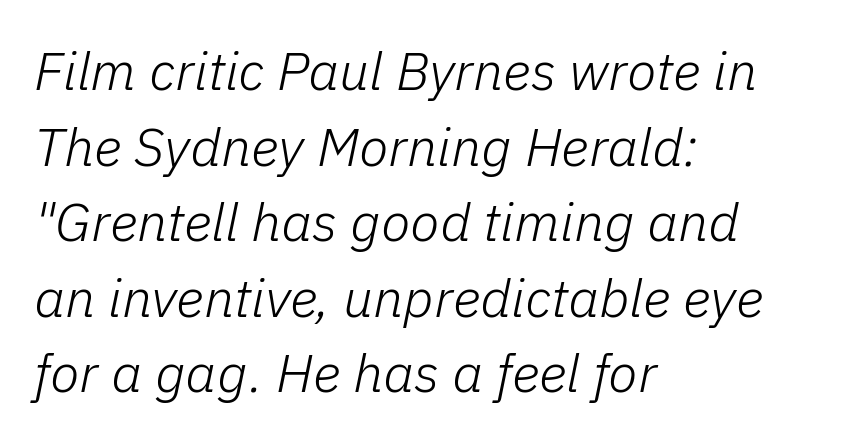
Q: Is the text bold? A: No.
Q: Is the text italic (slanted)? A: Yes, it leans right by about 11 degrees.
Q: Is the text underlined? A: No.
Q: How is the paragraph aligned? A: Left-aligned.
Q: Is the spacing between letters normal or unusually wide? A: Normal.
Q: Is the spacing between lines tight, normal or loose? A: Normal.
Q: Width (condensed, normal, or wide)? A: Normal.
Q: Stroke contrast? A: Low.
Q: x-height? A: Medium.
Q: Monospaced? A: No.
